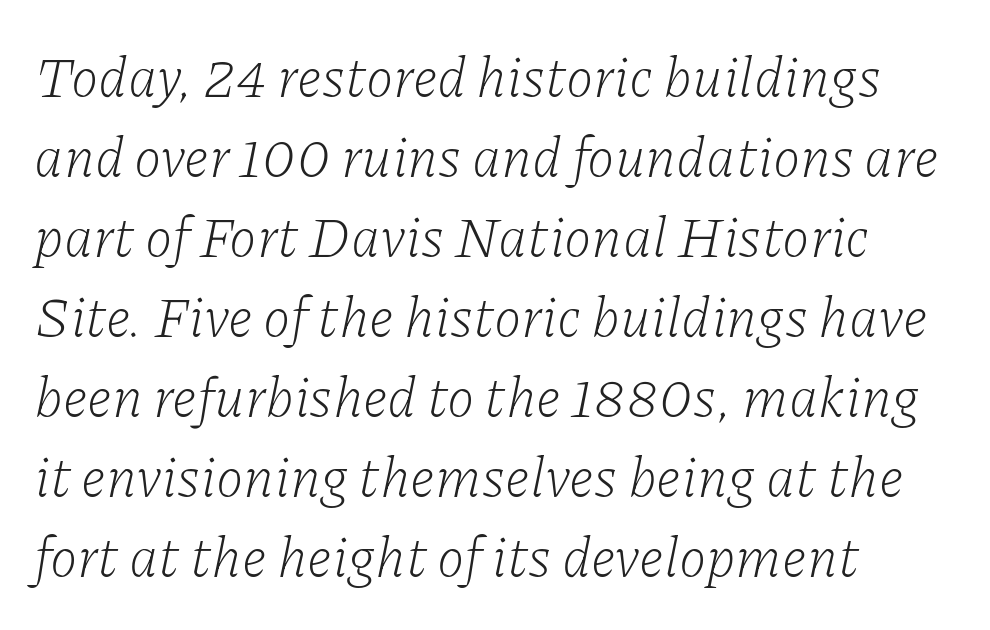
Regular leading. Nobody drew a line under any word here. Each letter's strokes conclude with small projecting serifs. Heft: none added — not bold. Does extra space separate the letters? No, they use regular spacing. You can tell it's italic because the verticals aren't actually vertical.
